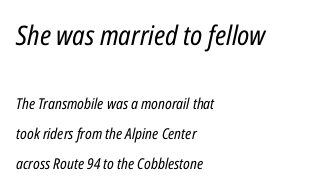
Q: Is the text bold? A: No.
Q: Is the text italic (slanted)? A: Yes, it leans right by about 12 degrees.
Q: Is the text underlined? A: No.
Q: How is the paragraph aligned? A: Left-aligned.
Q: Is the spacing between letters normal or unusually wide? A: Normal.
Q: Is the spacing between lines tight, normal or loose? A: Loose.
Q: Which block of text is set in a larger size, the first (top) or the second (bottom)? A: The first (top) one.
